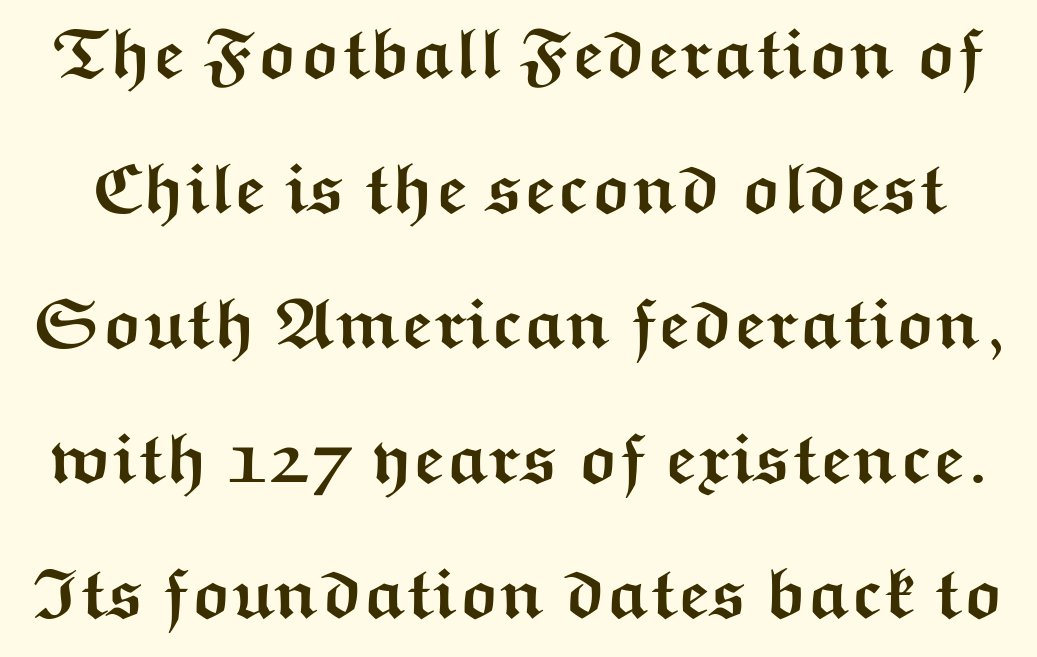
The image shows 71 px semibold, wide sans-serif type, upright; set loose line spacing (1.9x), normal letter spacing, not underlined; medium stroke contrast and a medium x-height.
